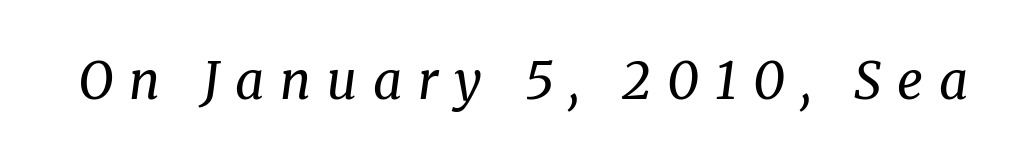
Q: Is the text bold? A: No.
Q: Is the text italic (slanted)? A: Yes, it leans right by about 8 degrees.
Q: Is the typeface a serif or a sans-serif typeface? A: Serif.
Q: Is the text underlined? A: No.
Q: Is the spacing between letters normal or unusually wide? A: Unusually wide.
Q: Width (condensed, normal, or wide)? A: Normal.
Q: Stroke contrast? A: Medium.
Q: x-height? A: Medium.
Q: Monospaced? A: No.
